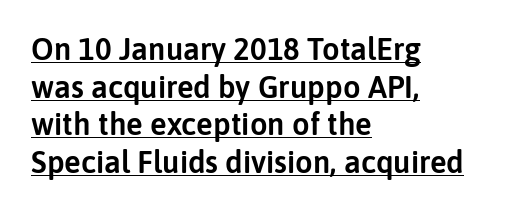
The image shows 31 px sans-serif type, upright; set left-aligned, line spacing 1.21x, normal letter spacing, underlined; low stroke contrast and a medium x-height.
